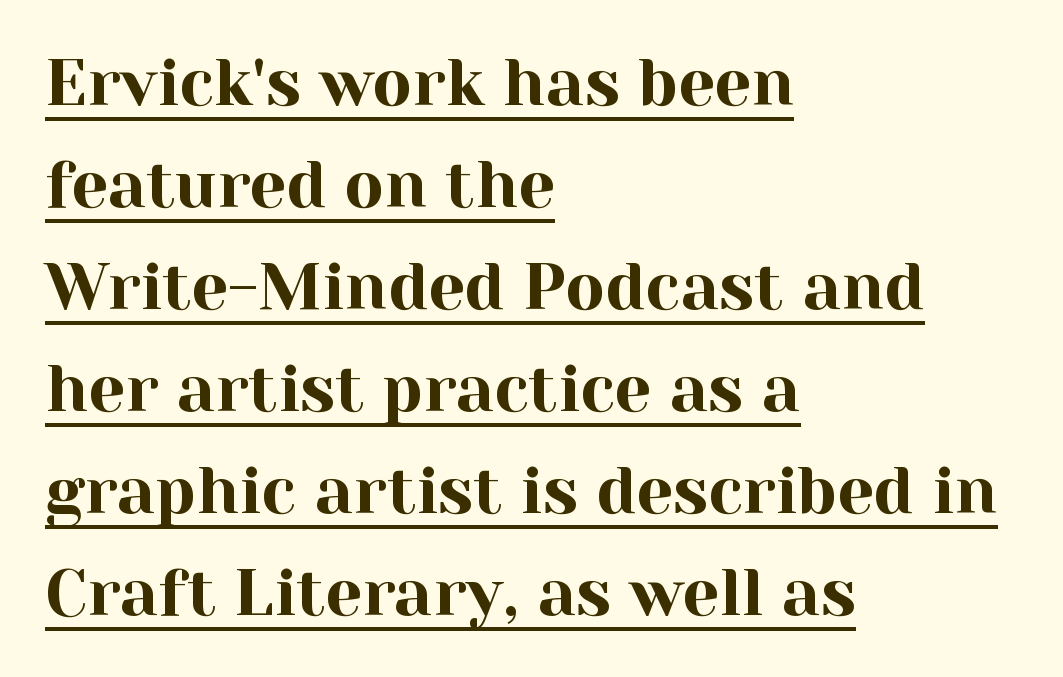
{"serif": "yes", "italic": "no", "width": "normal", "x_height": "medium", "monospaced": "no", "underline": "yes", "align": "left", "line_spacing": "normal", "line_spacing_ratio": 1.57, "letter_spacing": "normal", "letter_spacing_em": 0.0, "glyph_px": 65}
